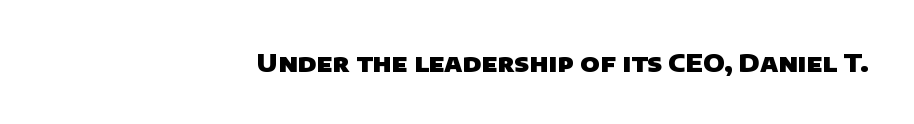
Q: Is the text bold? A: Yes.
Q: Is the text underlined? A: No.
Q: How is the paragraph aligned? A: Right-aligned.
Q: Is the spacing between letters normal or unusually wide? A: Normal.
